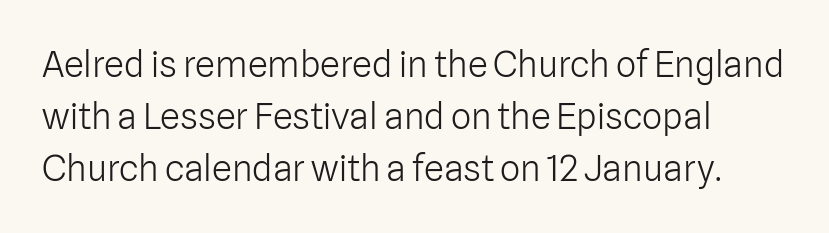
Q: Is the text bold? A: No.
Q: Is the text italic (slanted)? A: No, it is upright.
Q: Is the typeface a serif or a sans-serif typeface? A: Sans-serif.
Q: Is the text underlined? A: No.
Q: How is the paragraph aligned? A: Left-aligned.
Q: Is the spacing between letters normal or unusually wide? A: Normal.
Q: Is the spacing between lines tight, normal or loose? A: Normal.
Q: Width (condensed, normal, or wide)? A: Normal.
Q: Stroke contrast? A: Low.
Q: x-height? A: Medium.
Q: Monospaced? A: No.
